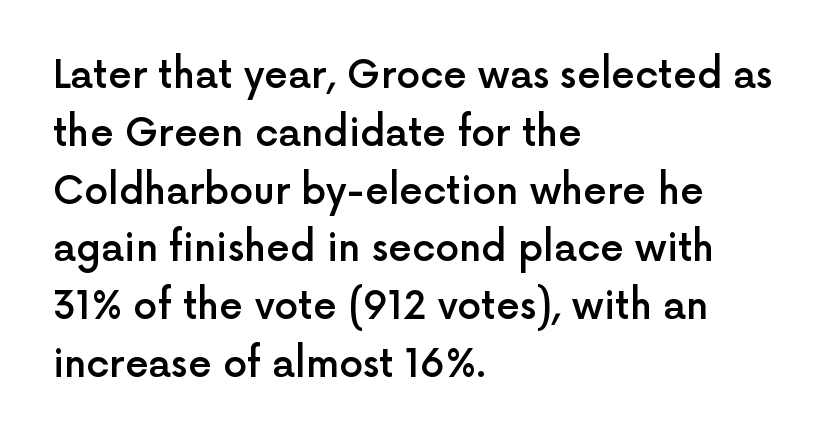
Q: Is the text bold? A: Semi-bold.
Q: Is the text italic (slanted)? A: No, it is upright.
Q: Is the typeface a serif or a sans-serif typeface? A: Sans-serif.
Q: Is the text underlined? A: No.
Q: How is the paragraph aligned? A: Left-aligned.
Q: Is the spacing between letters normal or unusually wide? A: Normal.
Q: Is the spacing between lines tight, normal or loose? A: Normal.
Q: Width (condensed, normal, or wide)? A: Normal.
Q: x-height? A: Medium.
Q: Monospaced? A: No.
